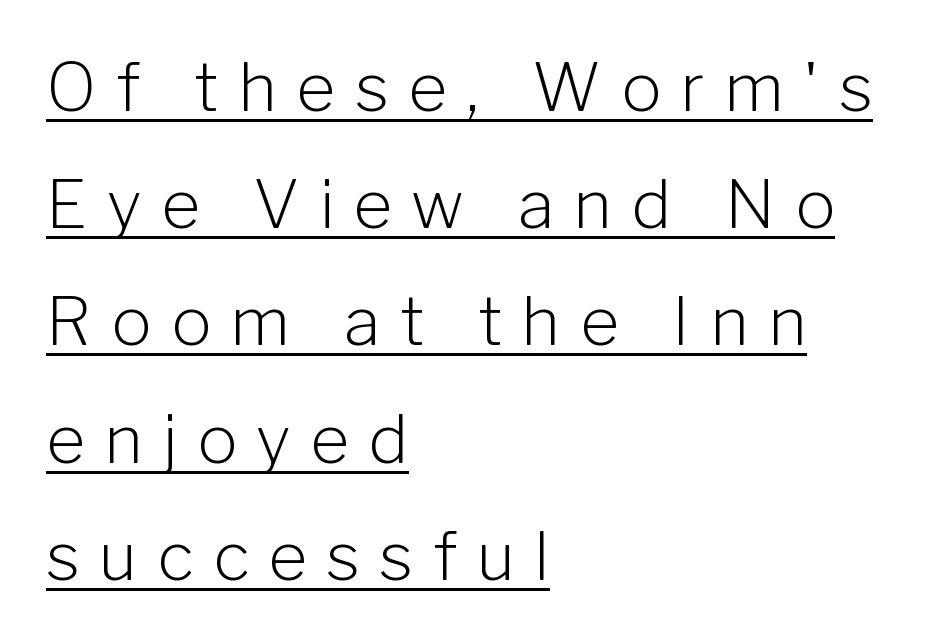
{"serif": "no", "italic": "no", "bold": "no", "weight": "light", "width": "normal", "stroke_contrast": "low", "x_height": "medium", "monospaced": "no", "underline": "yes", "align": "left", "line_spacing_ratio": 1.75, "letter_spacing": "wide", "letter_spacing_em": 0.29, "glyph_px": 67}
